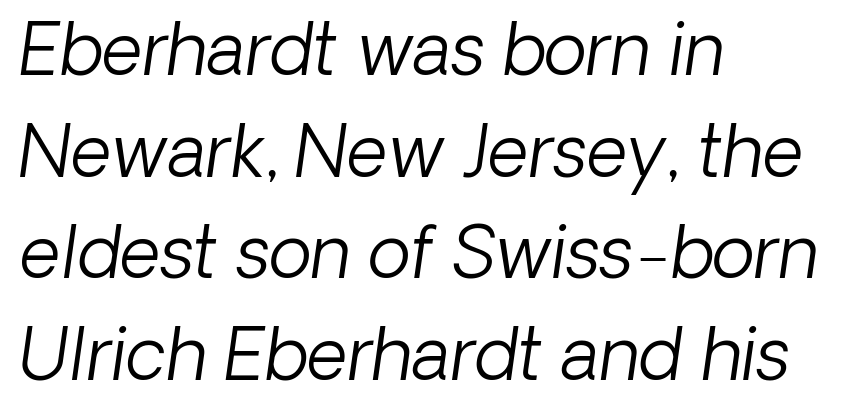
Q: Is the text bold? A: No.
Q: Is the typeface a serif or a sans-serif typeface? A: Sans-serif.
Q: Is the text underlined? A: No.
Q: How is the paragraph aligned? A: Left-aligned.
Q: Is the spacing between letters normal or unusually wide? A: Normal.
Q: Is the spacing between lines tight, normal or loose? A: Normal.
Q: Width (condensed, normal, or wide)? A: Normal.
Q: Stroke contrast? A: Low.
Q: x-height? A: Medium.
Q: Monospaced? A: No.
